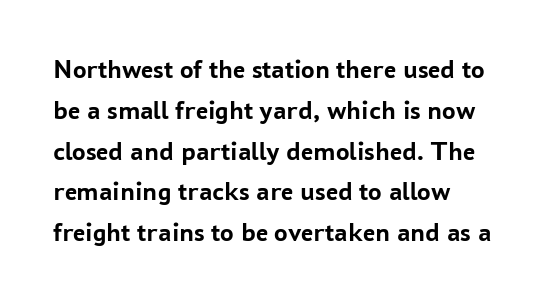
Q: Is the text bold? A: Yes.
Q: Is the text italic (slanted)? A: No, it is upright.
Q: Is the text underlined? A: No.
Q: How is the paragraph aligned? A: Left-aligned.
Q: Is the spacing between letters normal or unusually wide? A: Normal.
Q: Is the spacing between lines tight, normal or loose? A: Normal.
